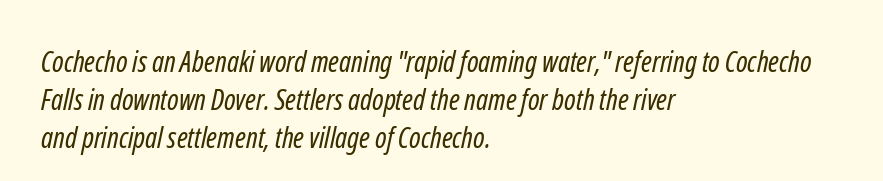
A bare baseline throughout the passage. Each new line begins a customary step beneath the previous one. A quiet, ordinary-to-light weight characterises the typeface. The passage shown has conventional tracking throughout. In CSS terms this would be text-align: left.
